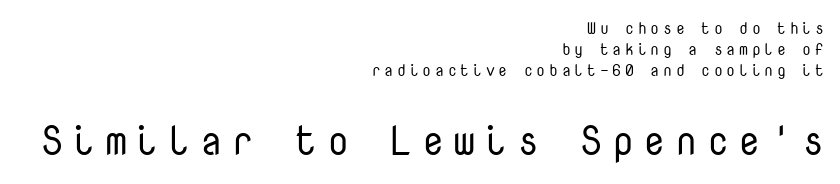
Q: Is the text bold? A: No.
Q: Is the text italic (slanted)? A: No, it is upright.
Q: Is the typeface a serif or a sans-serif typeface? A: Sans-serif.
Q: Is the text underlined? A: No.
Q: How is the paragraph aligned? A: Right-aligned.
Q: Is the spacing between letters normal or unusually wide? A: Unusually wide.
Q: Is the spacing between lines tight, normal or loose? A: Normal.
Q: Which block of text is set in a larger size, the first (top) or the second (bottom)? A: The second (bottom) one.
Q: Width (condensed, normal, or wide)? A: Normal.
Q: Stroke contrast? A: Low.
Q: x-height? A: Medium.
Q: Monospaced? A: Yes.
